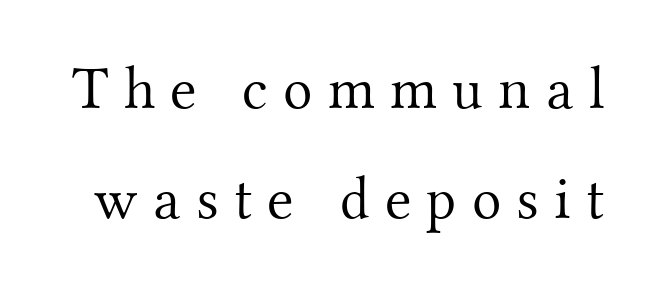
{"serif": "yes", "italic": "no", "bold": "no", "weight": "light", "width": "normal", "stroke_contrast": "medium", "x_height": "small", "monospaced": "no", "underline": "no", "line_spacing_ratio": 1.8, "letter_spacing": "wide", "letter_spacing_em": 0.25, "glyph_px": 61}
